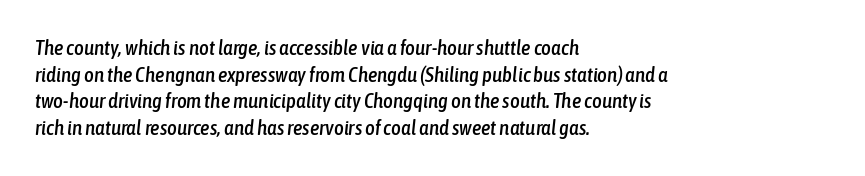
{"italic": "yes", "lean": "right", "slant_degrees": 6, "underline": "no", "align": "left", "line_spacing": "normal", "line_spacing_ratio": 1.27, "letter_spacing": "normal", "letter_spacing_em": 0.0, "glyph_px": 21}
